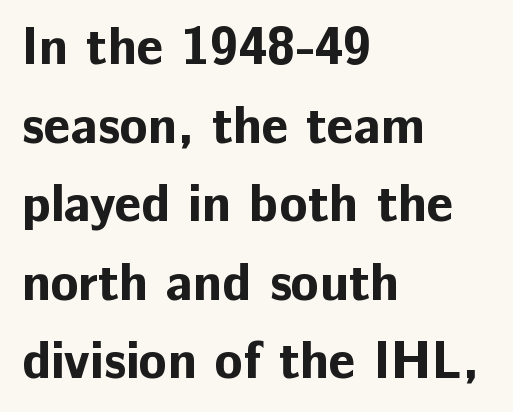
This sample keeps an unexceptional amount of space between lines. Teacher's note: observe the even left margin — that is flush-left alignment. These lines carry a lot of weight — the face is fully bold. Is this a sans? Yes — the strokes have no serifs. Quick note: underline off. What stands out about the letter spacing? Nothing — it is the standard amount.
